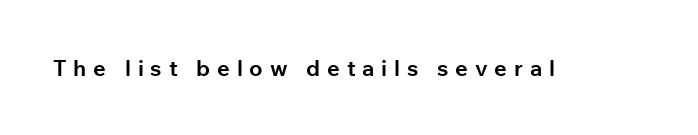
The image shows 22 px bold type, upright; set unusually wide letter spacing (+0.31 em), not underlined.
